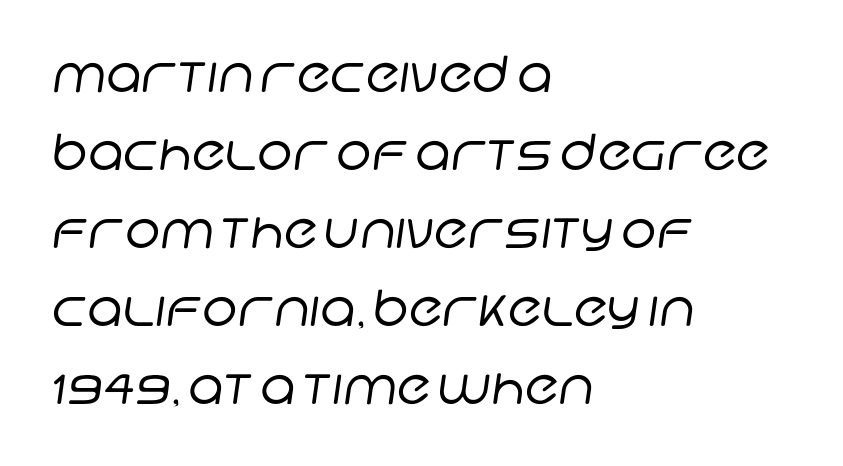
A bare baseline throughout the passage. How are the letters spaced? Ordinarily, with no added tracking. The face used here is a sans, in the tradition of grotesques and geometrics. The strokes carry an ordinary text weight at most.
